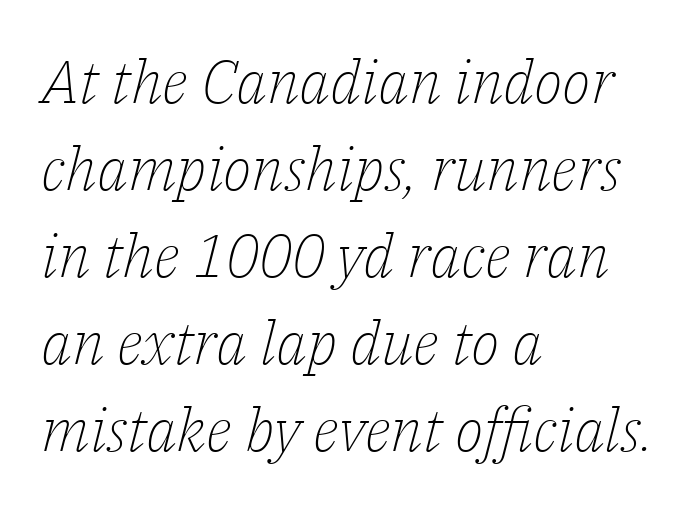
The image shows 60 px light serif type, italic (leaning right); set left-aligned, normal line spacing (1.45x), normal letter spacing, not underlined; low stroke contrast and a medium x-height.
